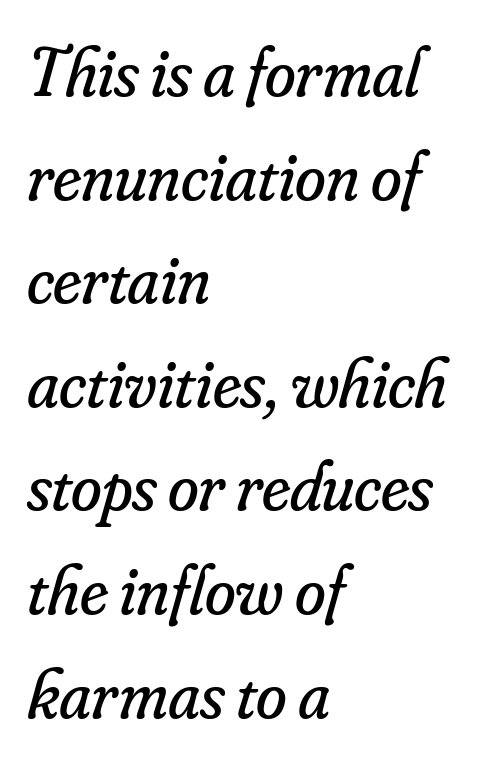
The string is rendered with underlining switched off. Leading matches the norm, producing a regular column. The paragraph has a hard left edge and a soft right edge. Is this a sans? No — the strokes have serifs. Designer's note — italics engaged.
